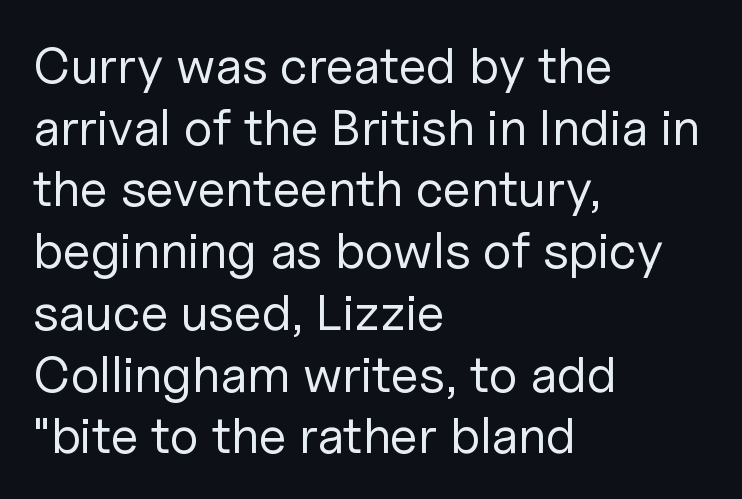
Ascenders rise straight up at ninety degrees. In terms of letterform style, serifs are entirely absent. Rule under the text: the space is simply empty. The rendering uses natural spacing where letterforms have individual widths.
